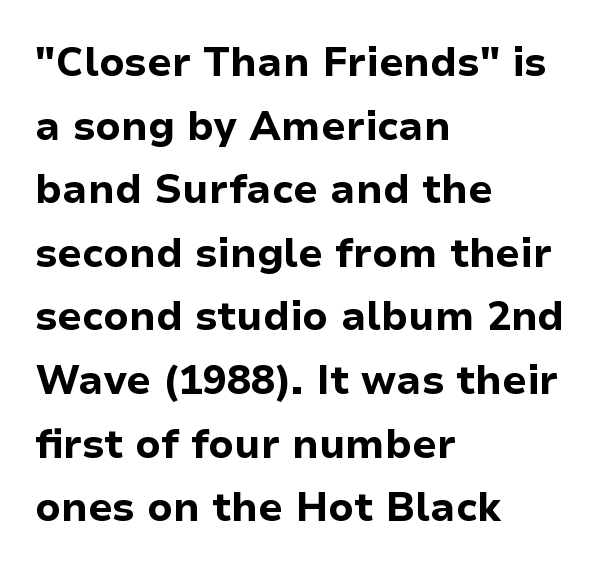
Q: Is the text bold? A: Yes.
Q: Is the text italic (slanted)? A: No, it is upright.
Q: Is the typeface a serif or a sans-serif typeface? A: Sans-serif.
Q: Is the text underlined? A: No.
Q: How is the paragraph aligned? A: Left-aligned.
Q: Is the spacing between letters normal or unusually wide? A: Normal.
Q: Is the spacing between lines tight, normal or loose? A: Normal.
Q: Width (condensed, normal, or wide)? A: Normal.
Q: Stroke contrast? A: Low.
Q: x-height? A: Medium.
Q: Monospaced? A: No.
